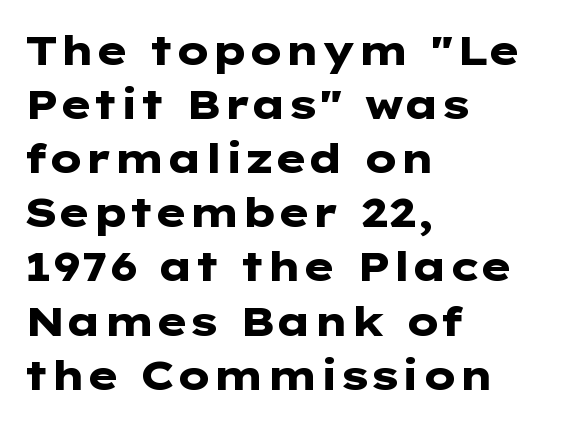
{"serif": "no", "italic": "no", "bold": "yes", "weight": "heavy", "width": "wide", "stroke_contrast": "low", "x_height": "medium", "monospaced": "no", "underline": "no", "align": "left", "line_spacing": "normal", "line_spacing_ratio": 1.32, "letter_spacing": "normal", "letter_spacing_em": 0.0, "glyph_px": 41}
